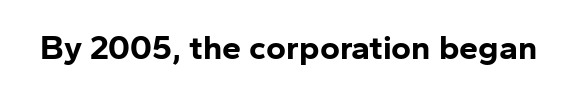
The letters advance in unequal steps, a hallmark of proportional type. The font's upright variant was chosen for this text. Every letter is thick-stroked: bold, no question. Decoration check: the copy has no underline.
